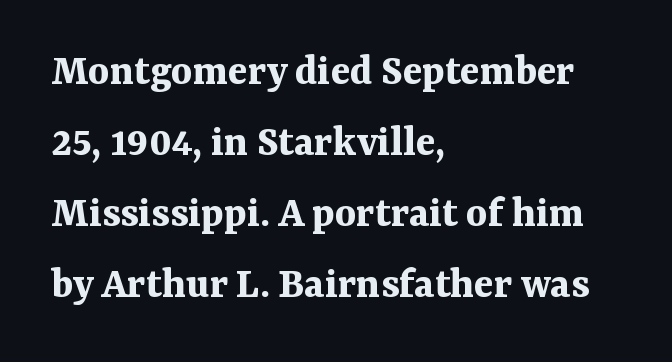
The image shows 45 px bold serif type, upright; set left-aligned, normal line spacing (1.58x), normal letter spacing, not underlined; medium stroke contrast and a medium x-height.
